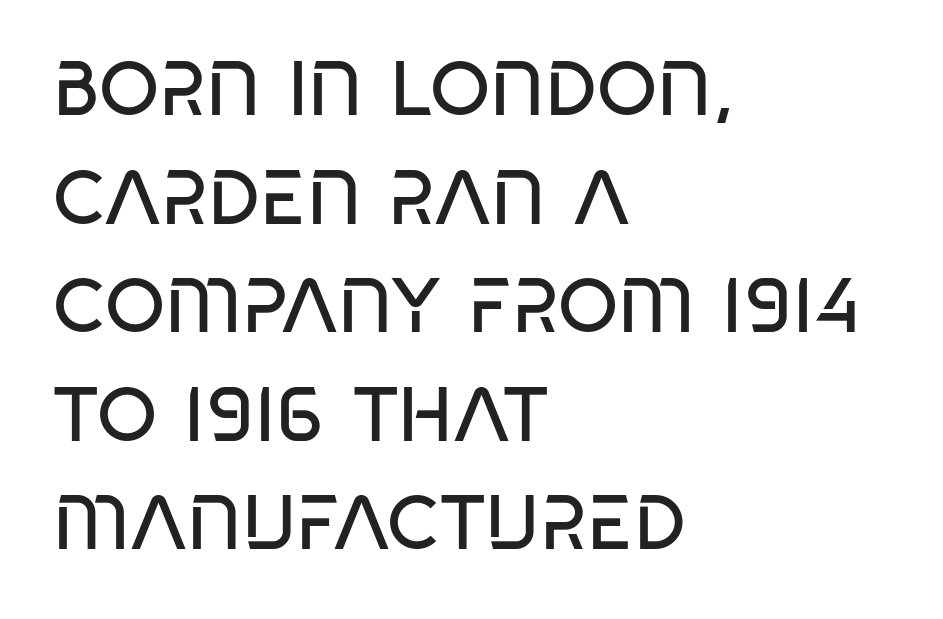
{"serif": "no", "bold": "no", "weight": "regular", "width": "condensed", "stroke_contrast": "low", "x_height": "large", "monospaced": "no", "underline": "no", "align": "left", "line_spacing": "normal", "line_spacing_ratio": 1.41, "letter_spacing": "normal", "letter_spacing_em": 0.0, "glyph_px": 77}
